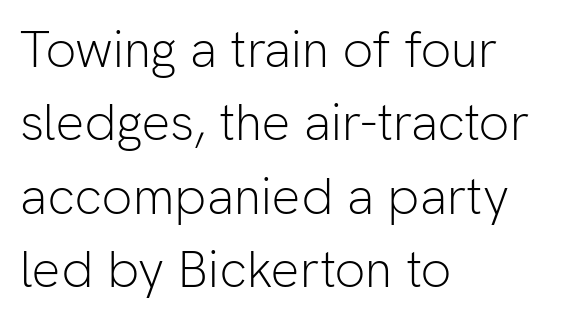
The characters display no serif detailing; their extremities are plain. A light-to-regular cut is what we see here. Proportional: the letters do not fall into vertical columns. A student would call this left alignment; a typographer would say flush left, rag right. Ascenders rise straight up at ninety degrees.
